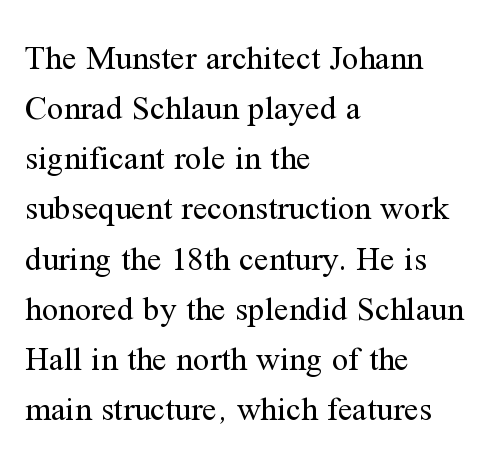
{"serif": "yes", "italic": "no", "bold": "no", "weight": "regular", "width": "normal", "stroke_contrast": "medium", "x_height": "medium", "monospaced": "no", "underline": "no", "align": "left", "line_spacing": "normal", "line_spacing_ratio": 1.52, "letter_spacing": "normal", "letter_spacing_em": 0.0, "glyph_px": 33}
